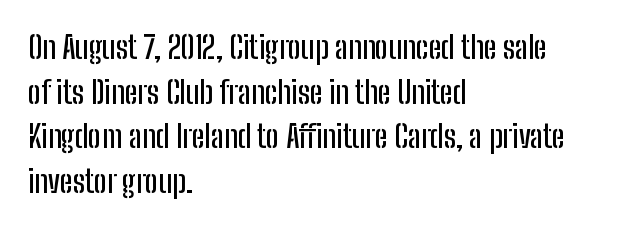
{"serif": "no", "italic": "no", "width": "condensed", "stroke_contrast": "low", "x_height": "medium", "monospaced": "no", "underline": "no", "align": "left", "line_spacing": "normal", "line_spacing_ratio": 1.44, "letter_spacing": "normal", "letter_spacing_em": 0.0, "glyph_px": 31}
